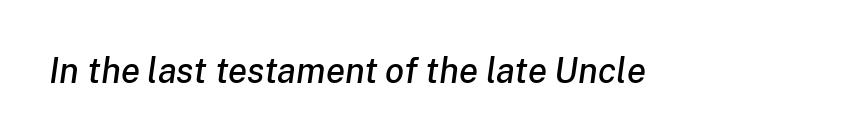
{"italic": "yes", "lean": "right", "slant_degrees": 8, "width": "normal", "stroke_contrast": "low", "x_height": "medium", "monospaced": "no", "underline": "no", "letter_spacing": "normal", "letter_spacing_em": 0.0, "glyph_px": 35}
